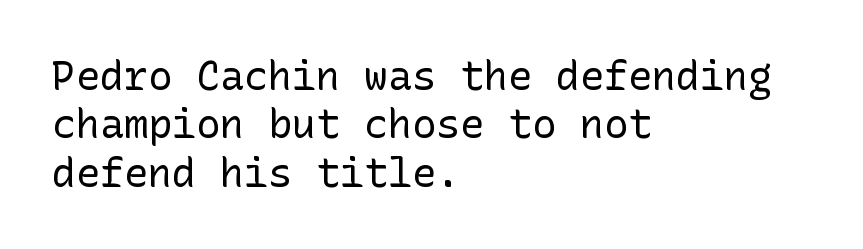
The image shows 40 px regular-weight sans-serif type, upright; set left-aligned, line spacing 1.21x, normal letter spacing, not underlined; low stroke contrast and a medium x-height.
